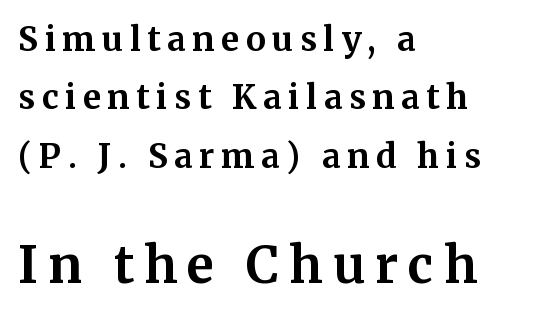
{"serif": "yes", "italic": "no", "bold": "yes", "weight": "bold", "width": "normal", "stroke_contrast": "medium", "x_height": "medium", "monospaced": "no", "underline": "no", "align": "left", "line_spacing_ratio": 1.77, "letter_spacing": "wide", "letter_spacing_em": 0.2, "larger_block": "second", "size_ratio": 1.52, "glyph_px": 50}
